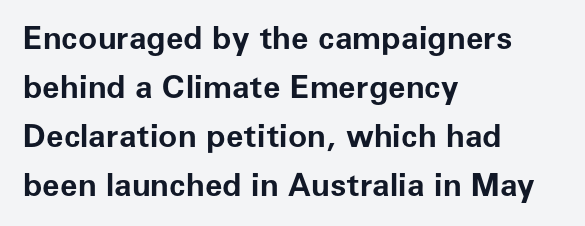
Q: Is the text bold? A: Yes.
Q: Is the text italic (slanted)? A: No, it is upright.
Q: Is the typeface a serif or a sans-serif typeface? A: Sans-serif.
Q: Is the text underlined? A: No.
Q: How is the paragraph aligned? A: Left-aligned.
Q: Is the spacing between letters normal or unusually wide? A: Normal.
Q: Is the spacing between lines tight, normal or loose? A: Normal.
Q: Width (condensed, normal, or wide)? A: Normal.
Q: Stroke contrast? A: Low.
Q: x-height? A: Medium.
Q: Monospaced? A: No.
